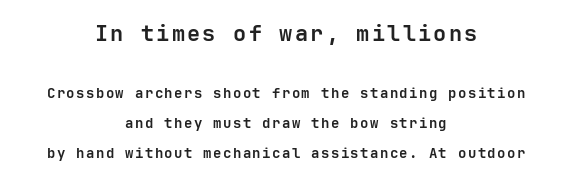
Teacher's note: observe the equal gaps on both sides — that is centered alignment. The lettering holds an erect, upright posture throughout. The glyphs are unaccompanied by any horizontal stroke below them. These two chunks differ in scale, with the top chunk taking the larger measure.
